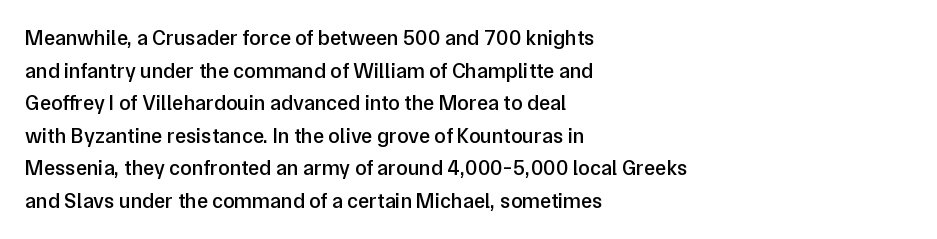
The image shows 21 px text type, upright; set left-aligned, normal line spacing (1.55x), normal letter spacing, not underlined.
